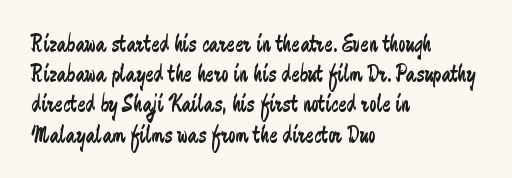
The image shows 25 px text type; set left-aligned, line spacing 1.21x, normal letter spacing, not underlined.
